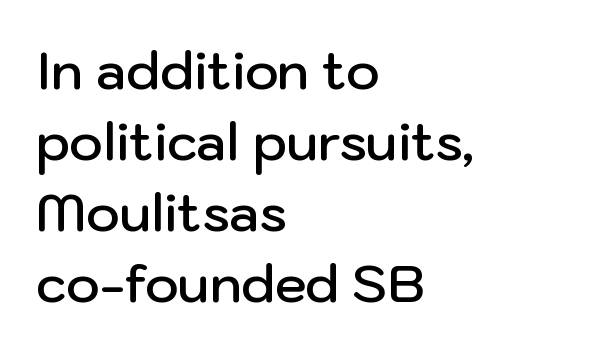
Q: Is the text bold? A: Semi-bold.
Q: Is the text italic (slanted)? A: No, it is upright.
Q: Is the typeface a serif or a sans-serif typeface? A: Sans-serif.
Q: Is the text underlined? A: No.
Q: How is the paragraph aligned? A: Left-aligned.
Q: Is the spacing between letters normal or unusually wide? A: Normal.
Q: Is the spacing between lines tight, normal or loose? A: Normal.
Q: Width (condensed, normal, or wide)? A: Normal.
Q: Stroke contrast? A: Low.
Q: x-height? A: Medium.
Q: Monospaced? A: No.
